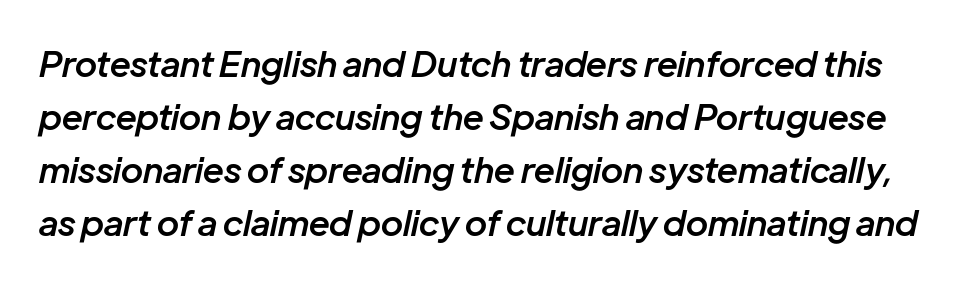
The image shows 35 px semibold type, italic (leaning right); set normal line spacing (1.51x), normal letter spacing, not underlined; low stroke contrast and a medium x-height.
